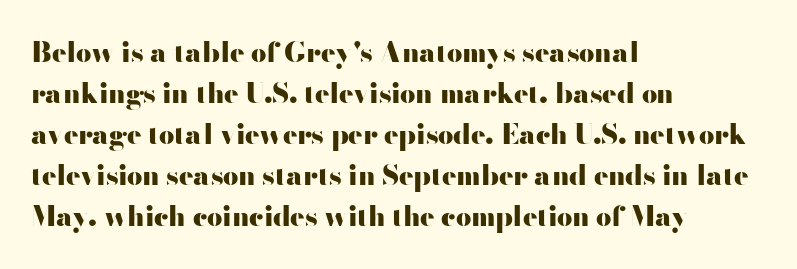
{"italic": "no", "bold": "yes", "underline": "no", "align": "left", "line_spacing": "normal", "line_spacing_ratio": 1.52, "letter_spacing": "normal", "letter_spacing_em": 0.0, "glyph_px": 27}
